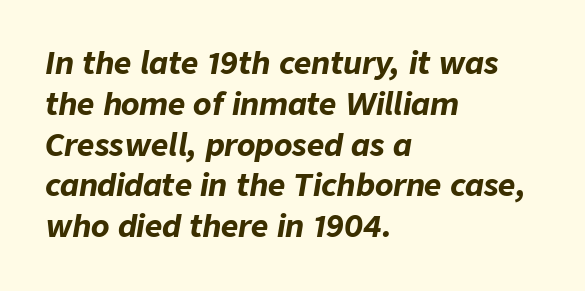
Q: Is the text bold? A: Yes.
Q: Is the text italic (slanted)? A: Yes, it leans right by about 9 degrees.
Q: Is the text underlined? A: No.
Q: How is the paragraph aligned? A: Left-aligned.
Q: Is the spacing between letters normal or unusually wide? A: Normal.
Q: Is the spacing between lines tight, normal or loose? A: Normal.
Q: Width (condensed, normal, or wide)? A: Normal.
Q: Stroke contrast? A: Low.
Q: x-height? A: Medium.
Q: Monospaced? A: No.
